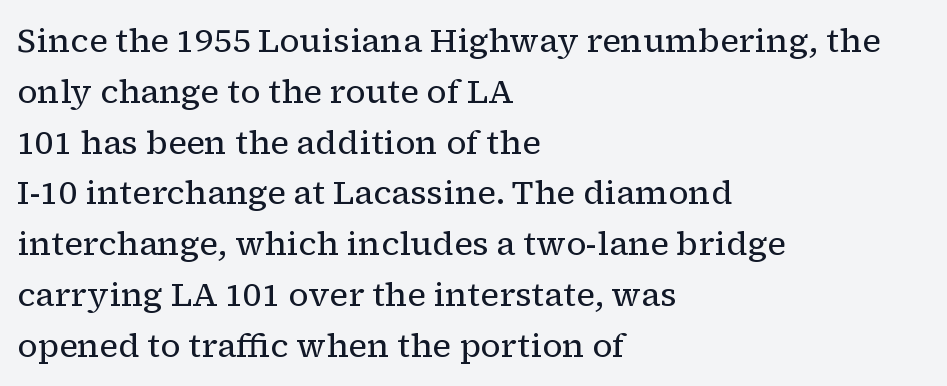
Q: Is the text bold? A: No.
Q: Is the text italic (slanted)? A: No, it is upright.
Q: Is the typeface a serif or a sans-serif typeface? A: Serif.
Q: Is the text underlined? A: No.
Q: How is the paragraph aligned? A: Left-aligned.
Q: Is the spacing between letters normal or unusually wide? A: Normal.
Q: Is the spacing between lines tight, normal or loose? A: Normal.
Q: Width (condensed, normal, or wide)? A: Normal.
Q: Stroke contrast? A: Low.
Q: x-height? A: Medium.
Q: Monospaced? A: No.
